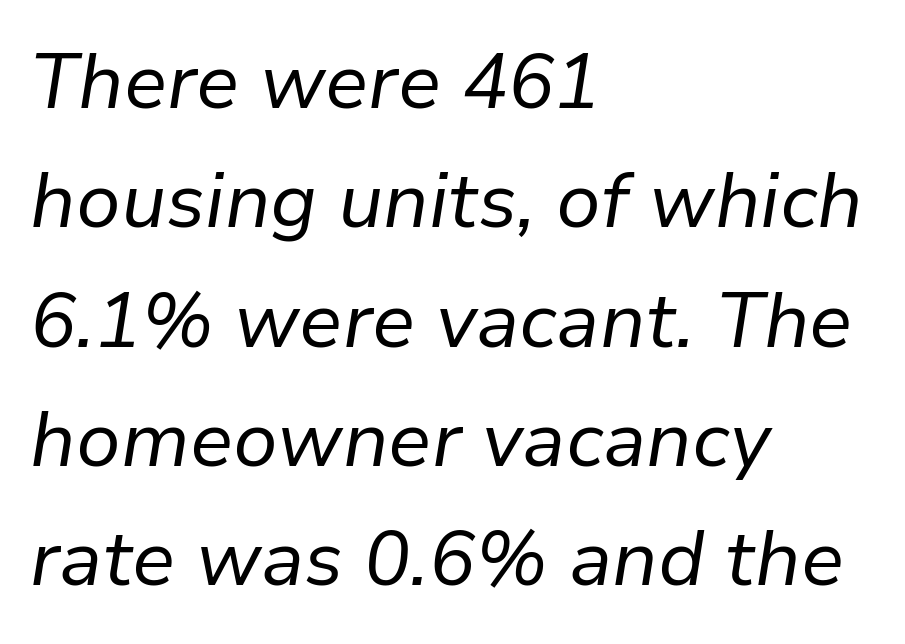
Varying glyph widths throughout — classic text-font behaviour. The specimen reads as italic at a glance. The typesetting does not lean heavy: it is not bold. Spacing between characters is what you'd get straight out of the box. How would I describe the line gaps? Plain and ordinary. Caption: multi-line text, flush left, ragged right.
